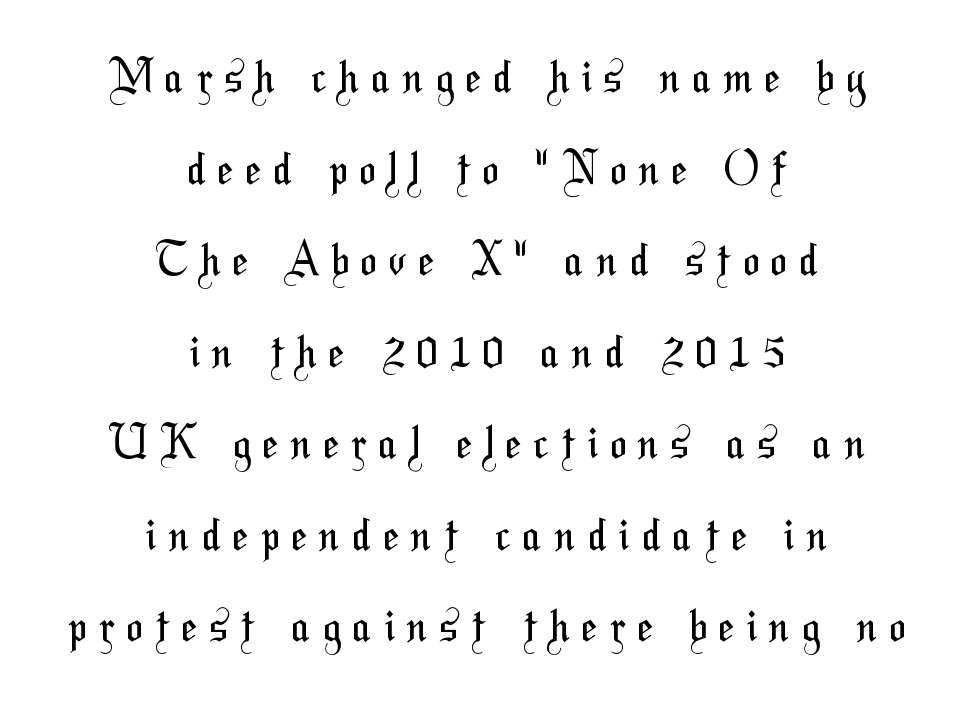
Rows of type keep a wide berth in the vertical direction. Honestly, there is no underline to notice here at all. These lines are centered, leaving both edges ragged. Do the characters align in a grid? No, the font is proportional. The font sits on the lighter half of the weight spectrum, regular included.
